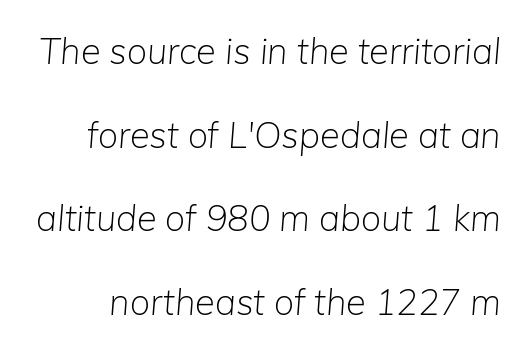
{"italic": "yes", "lean": "right", "slant_degrees": 5, "bold": "no", "weight": "light", "width": "normal", "stroke_contrast": "low", "x_height": "medium", "monospaced": "no", "underline": "no", "line_spacing": "loose", "line_spacing_ratio": 2.32, "letter_spacing": "normal", "letter_spacing_em": 0.0, "glyph_px": 36}
